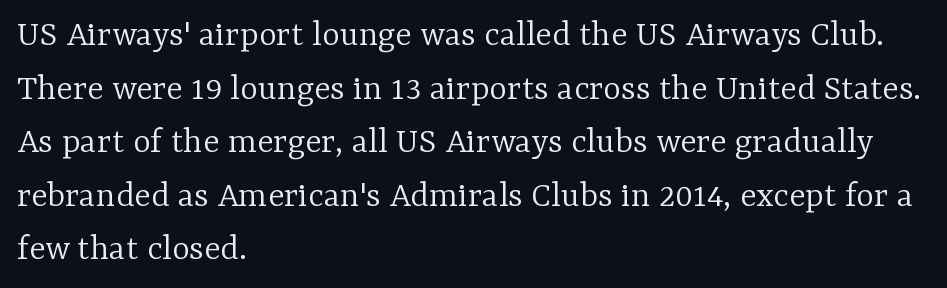
Is there much room between lines? A standard amount, neither cramped nor airy. In CSS terms this would be text-align: left. Each word holds together tightly as a unit, with standard inter-letter gaps. The lettering holds an erect, upright posture throughout. Anything drawn beneath the words? Only blank space. Ink coverage per letter is moderate at most.
